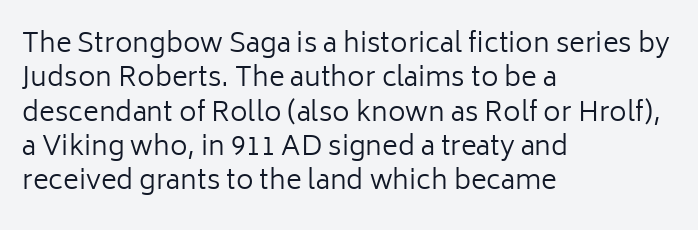
Q: Is the text bold? A: No.
Q: Is the text italic (slanted)? A: No, it is upright.
Q: Is the text underlined? A: No.
Q: How is the paragraph aligned? A: Left-aligned.
Q: Is the spacing between letters normal or unusually wide? A: Normal.
Q: Is the spacing between lines tight, normal or loose? A: Normal.
